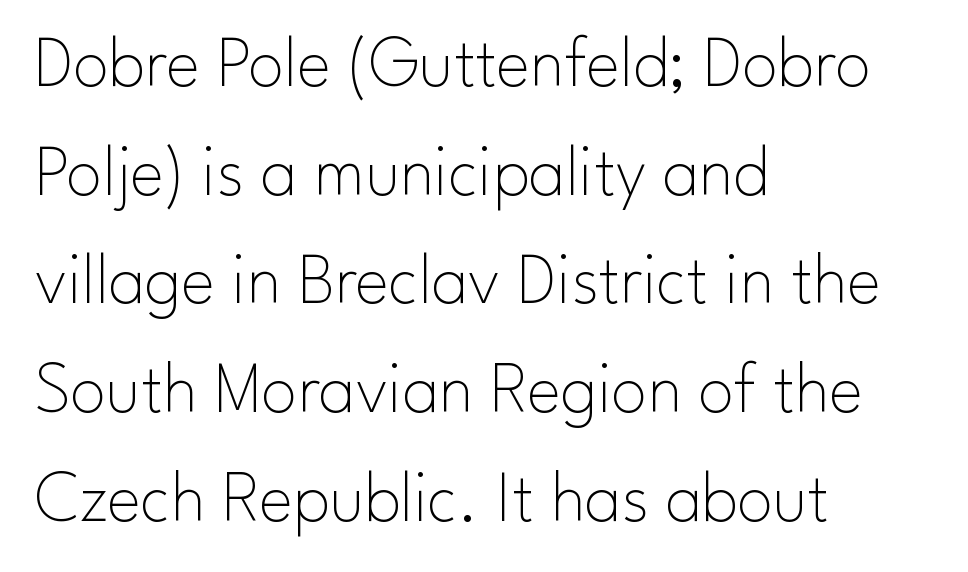
Q: Is the text bold? A: No.
Q: Is the text italic (slanted)? A: No, it is upright.
Q: Is the typeface a serif or a sans-serif typeface? A: Sans-serif.
Q: Is the text underlined? A: No.
Q: How is the paragraph aligned? A: Left-aligned.
Q: Is the spacing between letters normal or unusually wide? A: Normal.
Q: Is the spacing between lines tight, normal or loose? A: Normal.
Q: Width (condensed, normal, or wide)? A: Normal.
Q: Stroke contrast? A: Low.
Q: x-height? A: Small.
Q: Monospaced? A: No.
